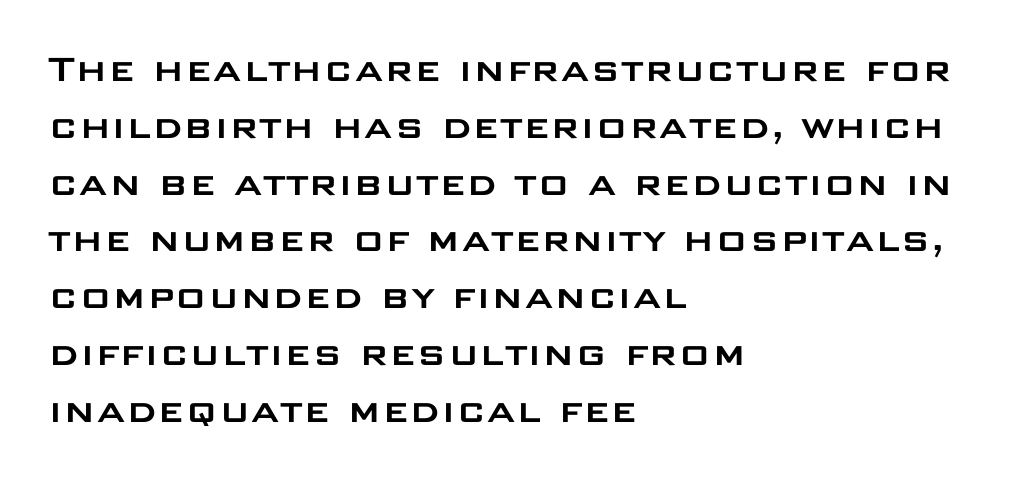
Q: Is the text italic (slanted)? A: No, it is upright.
Q: Is the typeface a serif or a sans-serif typeface? A: Sans-serif.
Q: Is the text underlined? A: No.
Q: How is the paragraph aligned? A: Left-aligned.
Q: Is the spacing between letters normal or unusually wide? A: Normal.
Q: Is the spacing between lines tight, normal or loose? A: Normal.
Q: Width (condensed, normal, or wide)? A: Wide.
Q: Stroke contrast? A: Low.
Q: x-height? A: Large.
Q: Monospaced? A: No.
